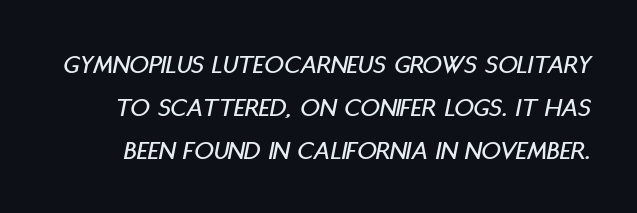
Inter-character spacing is left at the font's built-in metrics. There's an unmistakable incline to the writing here. Quick note: interline space is typical. Just letters on the line, the space beneath them empty.
